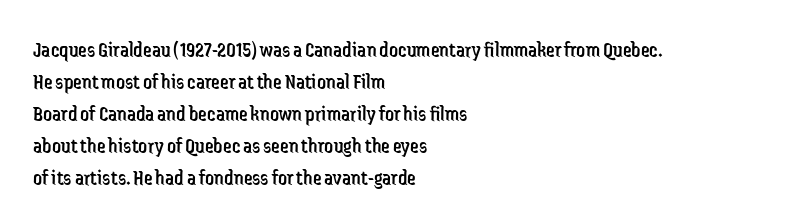
The image shows 22 px text type, upright; set left-aligned, normal line spacing (1.45x), normal letter spacing, not underlined.
